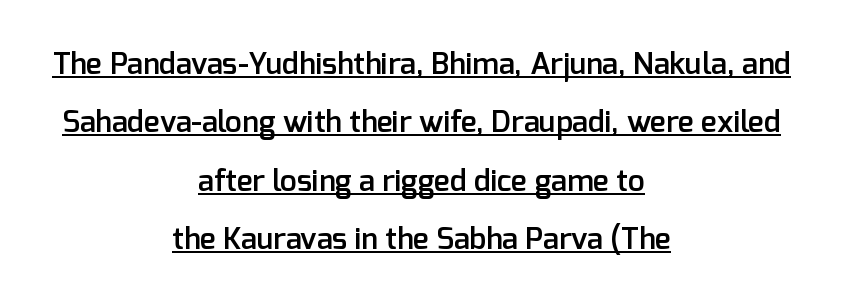
Quick note: not italic, upright. Students, note that the glyphs here touch the page at normal intervals. Unlike a traditional serif, this face leaves its strokes unadorned. The space between consecutive lines is lavish.
